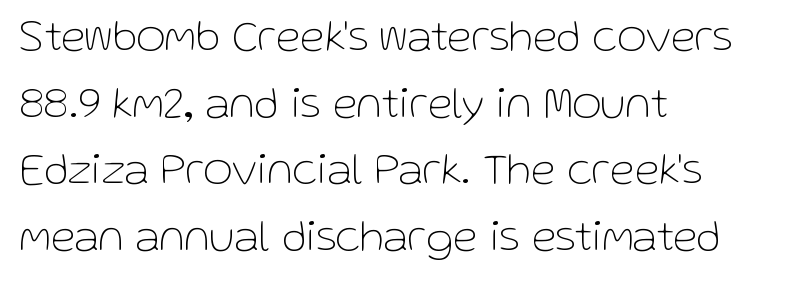
Stems and bowls with no extra thickness — not bold. Nobody drew a line under any word here. Which margin do the lines hug? The left one — the right edge is uneven. Letterform terminals end flat and unadorned throughout the passage. Every stem runs plumb, perpendicular to the baseline. Varying glyph widths throughout — classic text-font behaviour.
